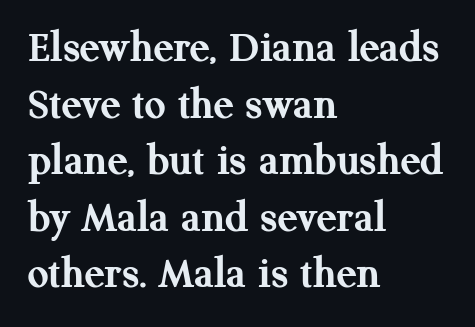
The image shows 46 px semibold serif type, upright; set left-aligned, line spacing 1.23x, normal letter spacing, not underlined; medium stroke contrast and a medium x-height.
